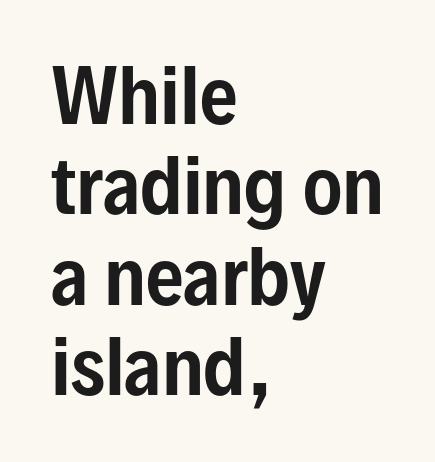
Q: Is the text italic (slanted)? A: No, it is upright.
Q: Is the typeface a serif or a sans-serif typeface? A: Sans-serif.
Q: Is the text underlined? A: No.
Q: How is the paragraph aligned? A: Left-aligned.
Q: Is the spacing between letters normal or unusually wide? A: Normal.
Q: Width (condensed, normal, or wide)? A: Condensed.
Q: Stroke contrast? A: Low.
Q: x-height? A: Medium.
Q: Monospaced? A: No.
